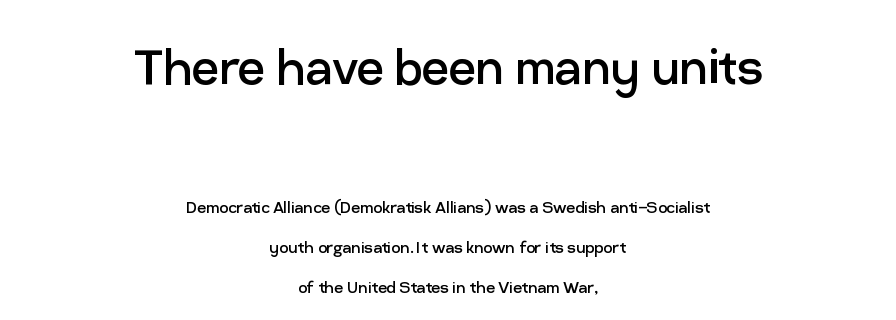
The image shows 60 px regular-weight sans-serif type, upright; set centered, loose line spacing (2.01x), normal letter spacing, not underlined; the first (top) block is 3.0x larger; low stroke contrast and a medium x-height.
